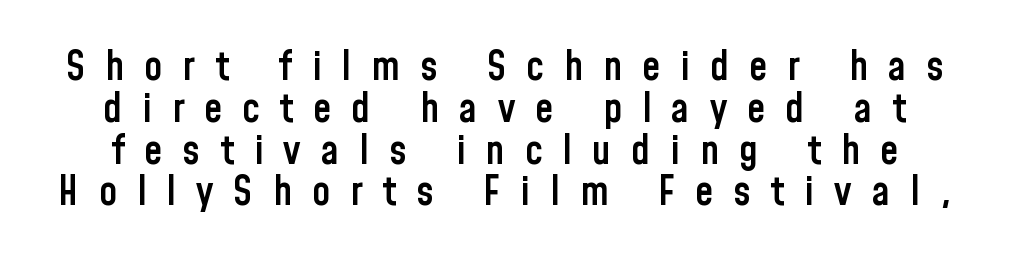
The image shows 41 px semibold, condensed sans-serif type, upright; set tight line spacing (1.02x), unusually wide letter spacing (+0.49 em), not underlined; low stroke contrast and a medium x-height.
